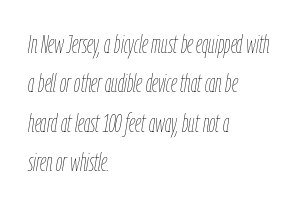
{"italic": "yes", "lean": "right", "slant_degrees": 9, "bold": "no", "underline": "no", "align": "left", "line_spacing": "normal", "line_spacing_ratio": 1.58, "letter_spacing": "normal", "letter_spacing_em": 0.0, "glyph_px": 25}
